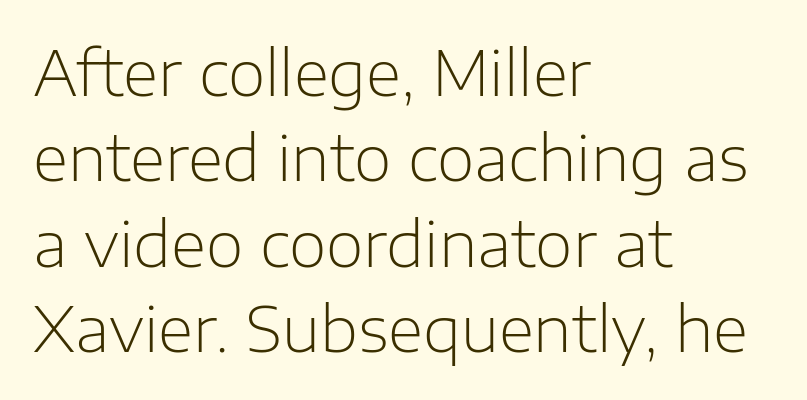
The image shows 61 px light sans-serif type, upright; set left-aligned, normal line spacing (1.4x), normal letter spacing, not underlined; low stroke contrast and a medium x-height.
